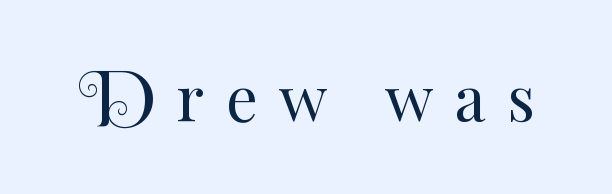
These lines were composed using upright roman letters. A light-to-regular cut is what we see here. Someone cranked the tracking dial way up on this one. You could not count columns in this text — the font is proportionally spaced.
